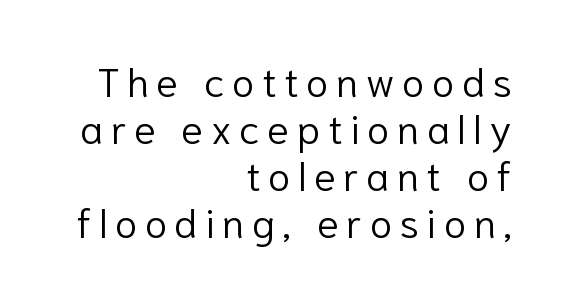
Q: Is the text bold? A: No.
Q: Is the text italic (slanted)? A: No, it is upright.
Q: Is the typeface a serif or a sans-serif typeface? A: Sans-serif.
Q: Is the text underlined? A: No.
Q: How is the paragraph aligned? A: Right-aligned.
Q: Is the spacing between lines tight, normal or loose? A: Tight.
Q: Width (condensed, normal, or wide)? A: Normal.
Q: Stroke contrast? A: Low.
Q: x-height? A: Medium.
Q: Monospaced? A: No.
